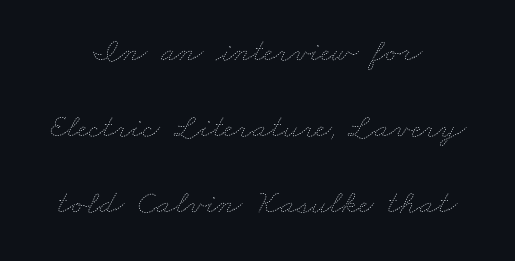
{"bold": "no", "weight": "thin", "width": "wide", "stroke_contrast": "low", "x_height": "small", "monospaced": "no", "underline": "no", "align": "center", "line_spacing": "loose", "line_spacing_ratio": 2.23, "letter_spacing": "normal", "letter_spacing_em": 0.0, "glyph_px": 34}
